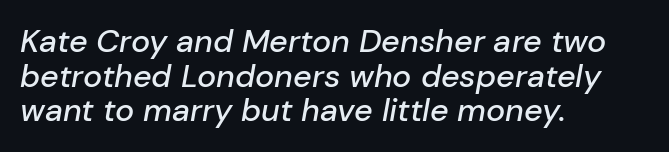
Q: Is the text italic (slanted)? A: Yes, it leans right by about 10 degrees.
Q: Is the text underlined? A: No.
Q: How is the paragraph aligned? A: Left-aligned.
Q: Is the spacing between letters normal or unusually wide? A: Normal.
Q: Is the spacing between lines tight, normal or loose? A: Tight.
Q: Width (condensed, normal, or wide)? A: Normal.
Q: Stroke contrast? A: Low.
Q: x-height? A: Medium.
Q: Monospaced? A: No.
